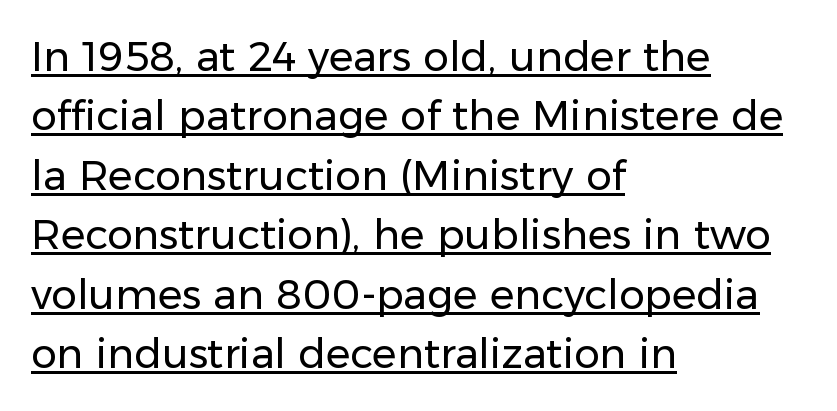
{"serif": "no", "italic": "no", "bold": "no", "weight": "regular", "width": "normal", "stroke_contrast": "low", "x_height": "medium", "monospaced": "no", "underline": "yes", "align": "left", "line_spacing": "normal", "line_spacing_ratio": 1.45, "letter_spacing": "normal", "letter_spacing_em": 0.0, "glyph_px": 41}
